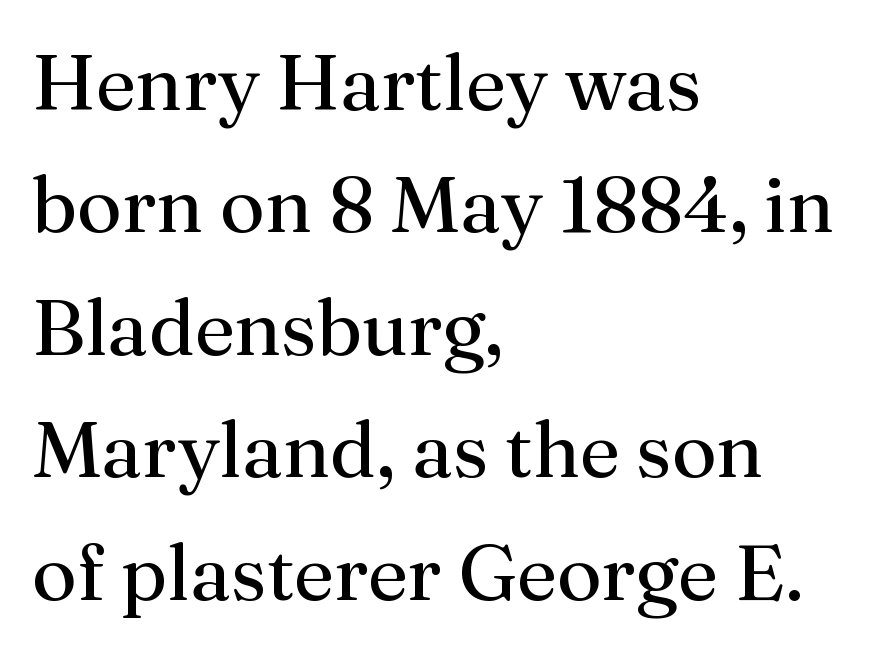
This is the regular roman posture of the typeface. Font category for this specimen: serif. Caption: multi-line text, flush left, ragged right. In terms of letterspacing, this is plain default setting. The passage shown stacks its lines at a standard gap.
